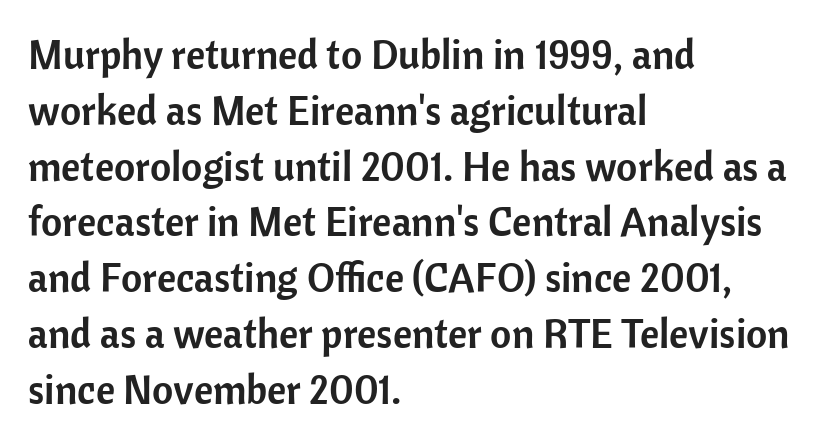
Q: Is the text italic (slanted)? A: No, it is upright.
Q: Is the typeface a serif or a sans-serif typeface? A: Sans-serif.
Q: Is the text underlined? A: No.
Q: How is the paragraph aligned? A: Left-aligned.
Q: Is the spacing between letters normal or unusually wide? A: Normal.
Q: Is the spacing between lines tight, normal or loose? A: Normal.
Q: Width (condensed, normal, or wide)? A: Normal.
Q: Stroke contrast? A: Low.
Q: x-height? A: Medium.
Q: Monospaced? A: No.
